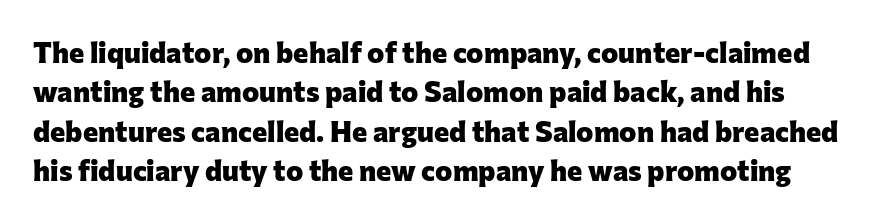
Q: Is the text bold? A: Yes.
Q: Is the text italic (slanted)? A: No, it is upright.
Q: Is the typeface a serif or a sans-serif typeface? A: Sans-serif.
Q: Is the text underlined? A: No.
Q: Is the spacing between letters normal or unusually wide? A: Normal.
Q: Is the spacing between lines tight, normal or loose? A: Normal.
Q: Width (condensed, normal, or wide)? A: Normal.
Q: Stroke contrast? A: Low.
Q: x-height? A: Medium.
Q: Monospaced? A: No.
